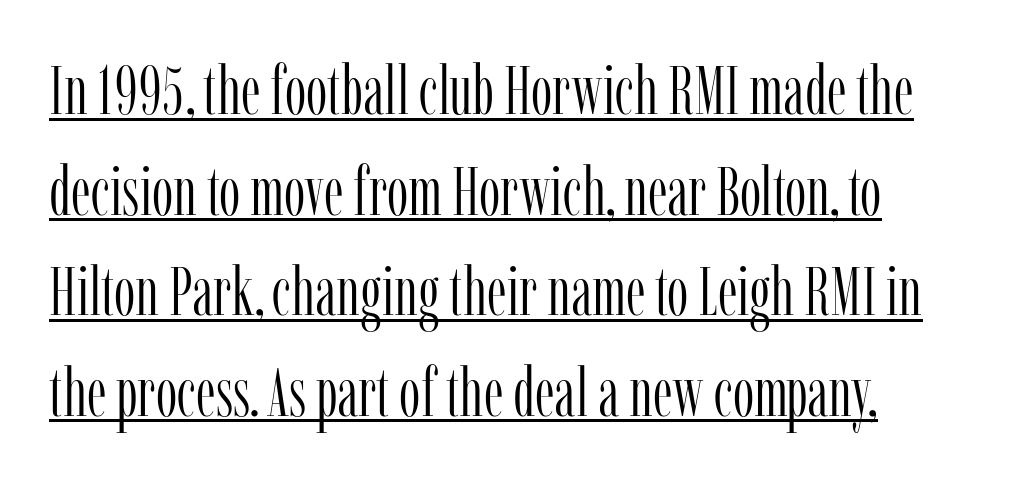
The image shows 68 px light, condensed serif type, upright; set left-aligned, normal line spacing (1.48x), normal letter spacing, underlined; low stroke contrast and a medium x-height.
